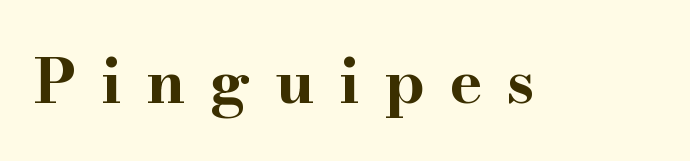
The image shows 62 px bold, wide serif type, upright; set unusually wide letter spacing (+0.4 em), not underlined; high stroke contrast and a small x-height.
